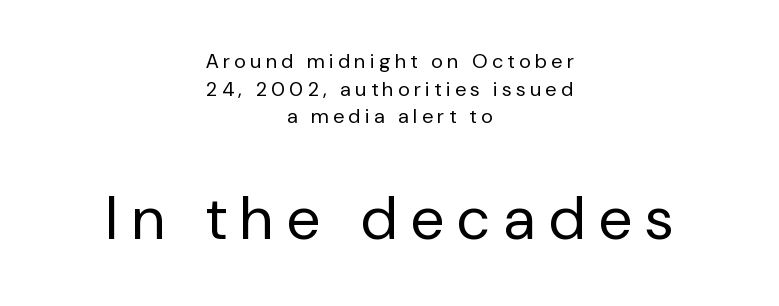
{"serif": "no", "italic": "no", "bold": "no", "weight": "regular", "width": "normal", "stroke_contrast": "low", "x_height": "medium", "monospaced": "no", "underline": "no", "align": "center", "line_spacing": "normal", "line_spacing_ratio": 1.38, "letter_spacing": "wide", "letter_spacing_em": 0.24, "larger_block": "second", "size_ratio": 3.0, "glyph_px": 60}
